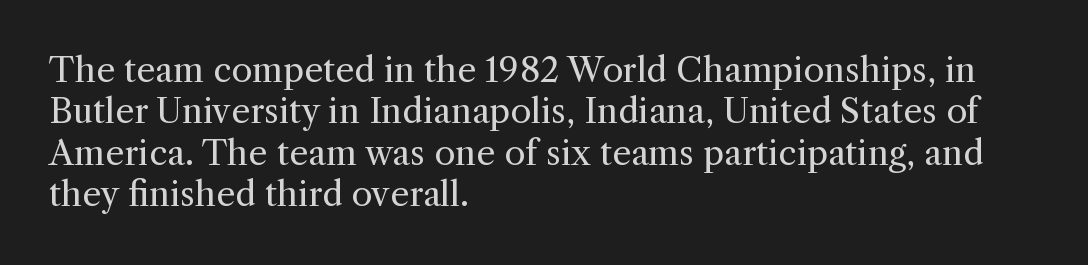
Q: Is the text bold? A: No.
Q: Is the text italic (slanted)? A: No, it is upright.
Q: Is the typeface a serif or a sans-serif typeface? A: Serif.
Q: Is the text underlined? A: No.
Q: How is the paragraph aligned? A: Left-aligned.
Q: Is the spacing between letters normal or unusually wide? A: Normal.
Q: Width (condensed, normal, or wide)? A: Normal.
Q: x-height? A: Medium.
Q: Monospaced? A: No.
